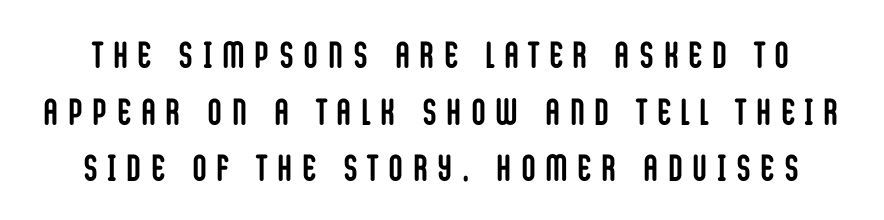
{"serif": "no", "italic": "no", "bold": "yes", "weight": "semibold", "width": "condensed", "stroke_contrast": "low", "x_height": "large", "monospaced": "no", "underline": "no", "line_spacing": "normal", "line_spacing_ratio": 1.53, "letter_spacing": "wide", "letter_spacing_em": 0.3, "glyph_px": 37}
